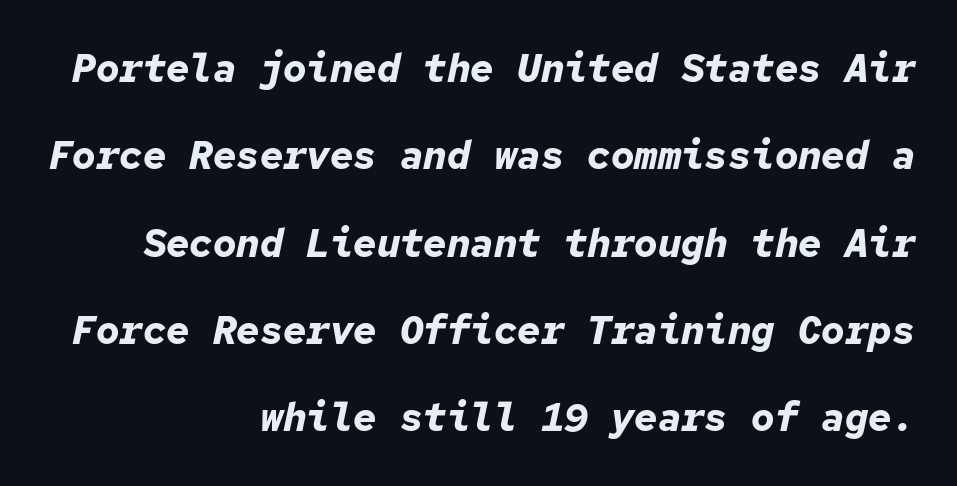
The lines are quadded right. The strokes are fattened all the way to bold. The passage shown stacks its lines with a broad gap. Every character here occupies the same horizontal width, giving the sample a typewriter-like rhythm.
